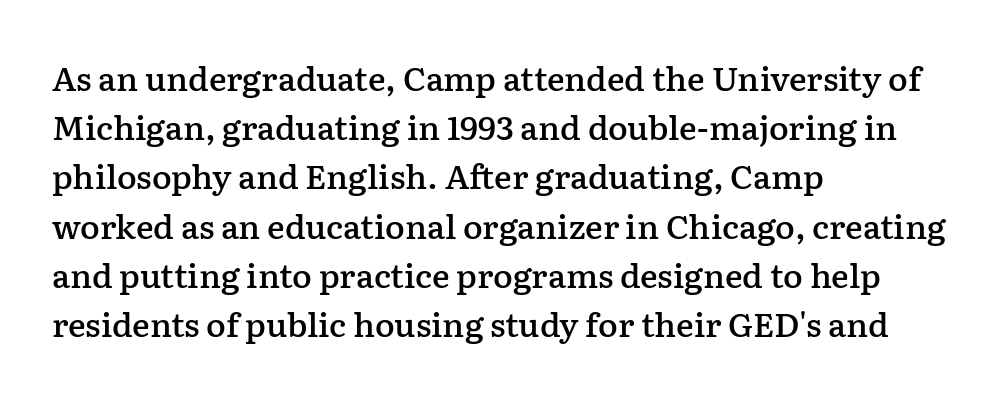
Notice how the passage keeps a crisp vertical edge on the left only. Descender tails drop into unmarked territory. Every letter is mildly thick-stroked: semibold rather than bold. The designer went with a serif here, giving each stem small feet.
